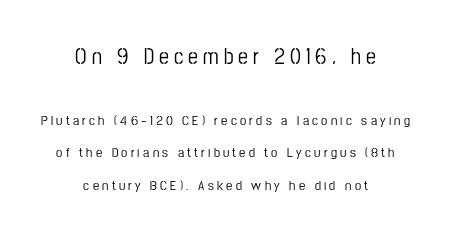
{"italic": "no", "underline": "no", "align": "center", "line_spacing": "loose", "line_spacing_ratio": 2.33, "letter_spacing": "wide", "letter_spacing_em": 0.23, "larger_block": "first", "size_ratio": 1.57, "glyph_px": 22}
